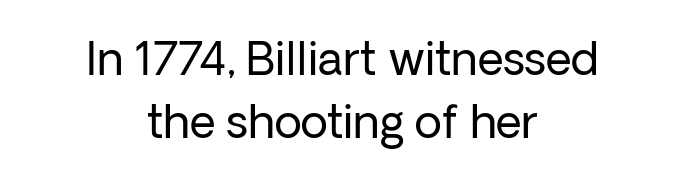
{"serif": "no", "italic": "no", "bold": "no", "weight": "regular", "width": "normal", "stroke_contrast": "low", "x_height": "medium", "monospaced": "no", "underline": "no", "align": "center", "line_spacing": "normal", "line_spacing_ratio": 1.39, "letter_spacing": "normal", "letter_spacing_em": 0.0, "glyph_px": 45}
